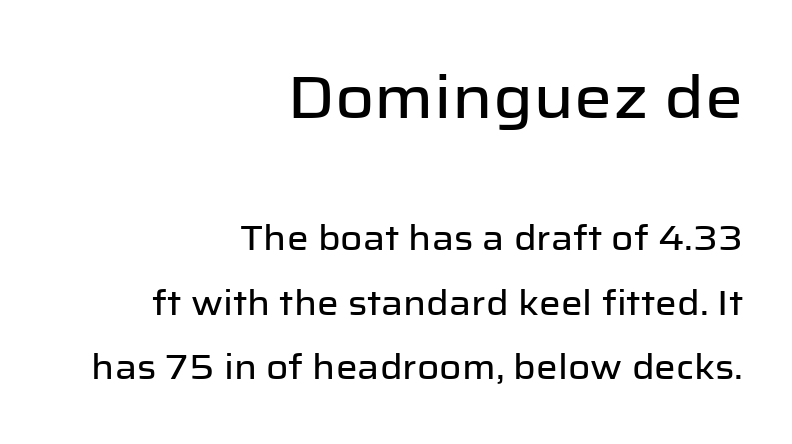
{"serif": "no", "italic": "no", "width": "normal", "stroke_contrast": "low", "x_height": "medium", "monospaced": "no", "underline": "no", "align": "right", "line_spacing": "loose", "line_spacing_ratio": 1.9, "letter_spacing": "normal", "letter_spacing_em": 0.0, "larger_block": "first", "size_ratio": 1.76, "glyph_px": 60}
